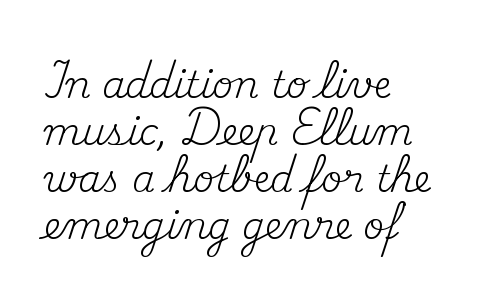
Q: Is the text bold? A: No.
Q: Is the text italic (slanted)? A: Yes.
Q: Is the typeface a serif or a sans-serif typeface? A: Serif.
Q: Is the text underlined? A: No.
Q: How is the paragraph aligned? A: Left-aligned.
Q: Is the spacing between letters normal or unusually wide? A: Normal.
Q: Is the spacing between lines tight, normal or loose? A: Normal.
Q: Width (condensed, normal, or wide)? A: Normal.
Q: Stroke contrast? A: Medium.
Q: x-height? A: Small.
Q: Monospaced? A: No.
